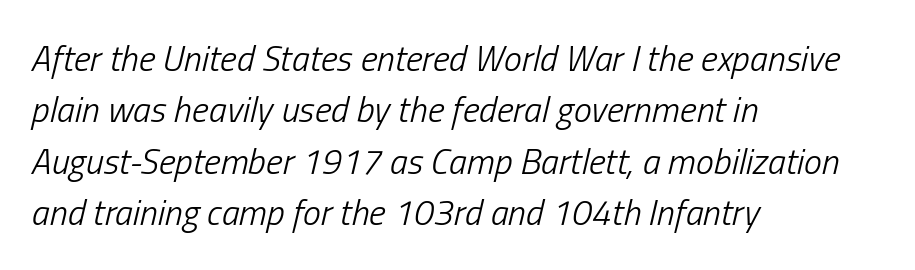
{"italic": "yes", "lean": "right", "slant_degrees": 13, "bold": "no", "weight": "light", "width": "condensed", "stroke_contrast": "low", "x_height": "medium", "monospaced": "no", "underline": "no", "align": "left", "line_spacing": "normal", "line_spacing_ratio": 1.43, "letter_spacing": "normal", "letter_spacing_em": 0.0, "glyph_px": 36}
